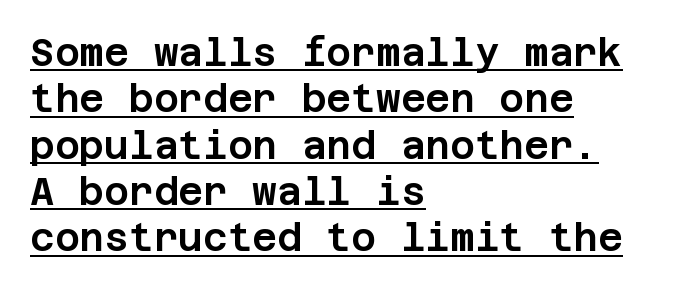
Q: Is the text italic (slanted)? A: No, it is upright.
Q: Is the typeface a serif or a sans-serif typeface? A: Sans-serif.
Q: Is the text underlined? A: Yes.
Q: How is the paragraph aligned? A: Left-aligned.
Q: Is the spacing between letters normal or unusually wide? A: Normal.
Q: Width (condensed, normal, or wide)? A: Normal.
Q: Stroke contrast? A: Low.
Q: x-height? A: Large.
